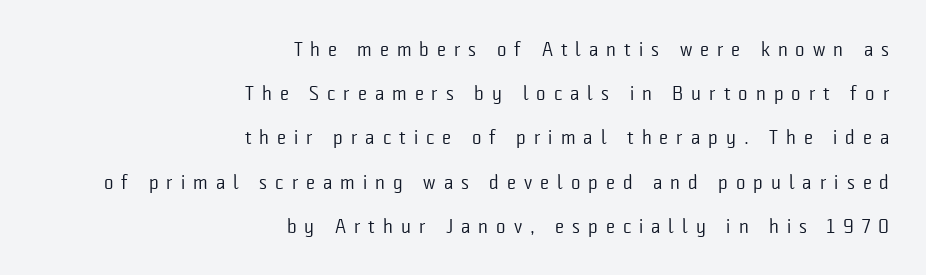
{"italic": "no", "bold": "no", "underline": "no", "align": "right", "line_spacing": "loose", "line_spacing_ratio": 2.21, "letter_spacing": "wide", "letter_spacing_em": 0.4, "glyph_px": 20}
